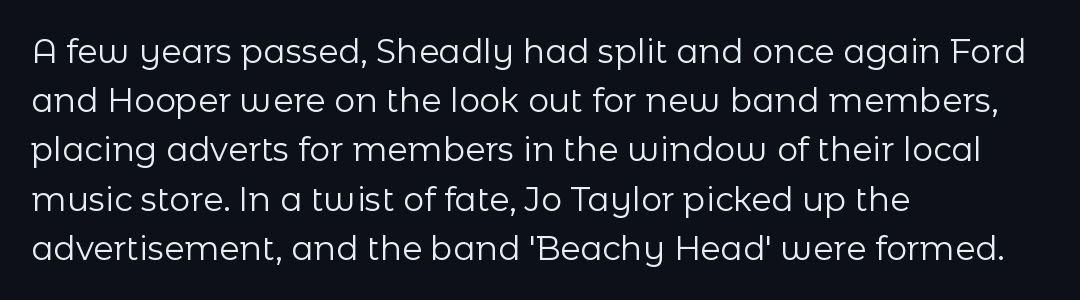
{"serif": "no", "italic": "no", "bold": "no", "weight": "regular", "width": "normal", "stroke_contrast": "low", "x_height": "medium", "monospaced": "no", "underline": "no", "align": "left", "line_spacing": "normal", "line_spacing_ratio": 1.49, "letter_spacing": "normal", "letter_spacing_em": 0.0, "glyph_px": 33}
